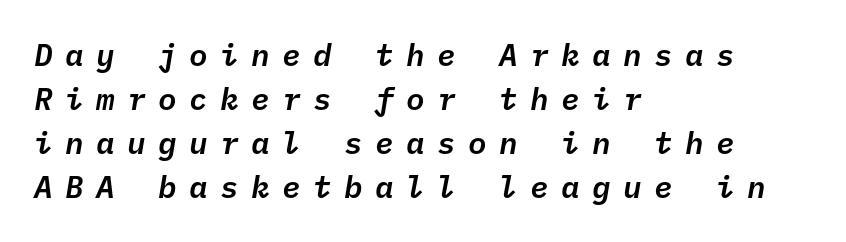
The image shows 31 px text type, italic (leaning right), monospaced; set left-aligned, normal line spacing (1.42x), unusually wide letter spacing (+0.4 em), not underlined; low stroke contrast and a medium x-height.
